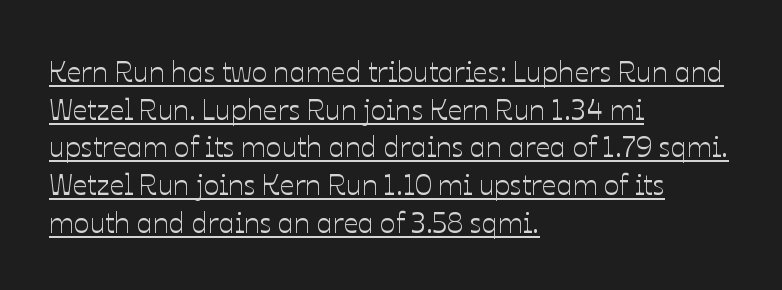
The image shows 29 px text type, upright; set left-aligned, normal line spacing (1.3x), normal letter spacing, underlined; low stroke contrast and a medium x-height.
